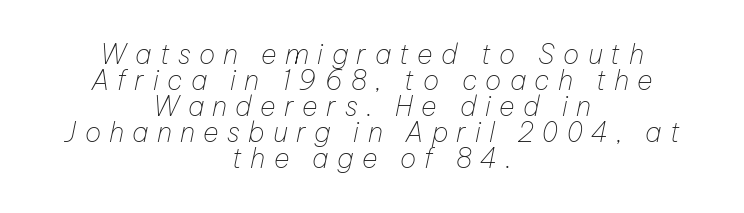
A centered setting, common on invitations and titles, is used for this passage. One glance says dense: line gaps are narrower than usual. The whole block is typeset with a tilt. The passage shown has open, widely tracked lettering throughout. The weight tops out at a normal text grade.
